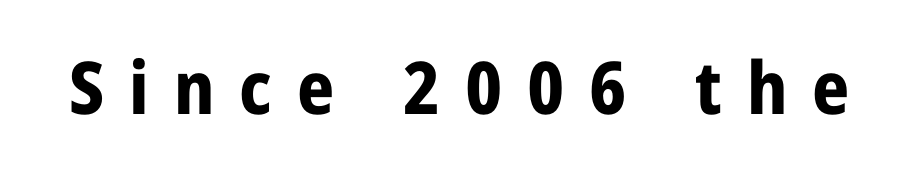
The image shows 73 px bold, condensed sans-serif type, upright; set unusually wide letter spacing (+0.34 em), not underlined; low stroke contrast and a medium x-height.
